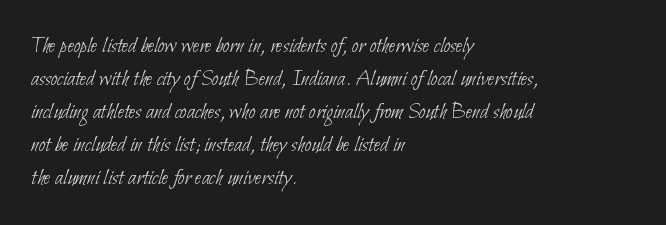
The image shows 24 px text type; set left-aligned, normal line spacing (1.37x), normal letter spacing, not underlined.
